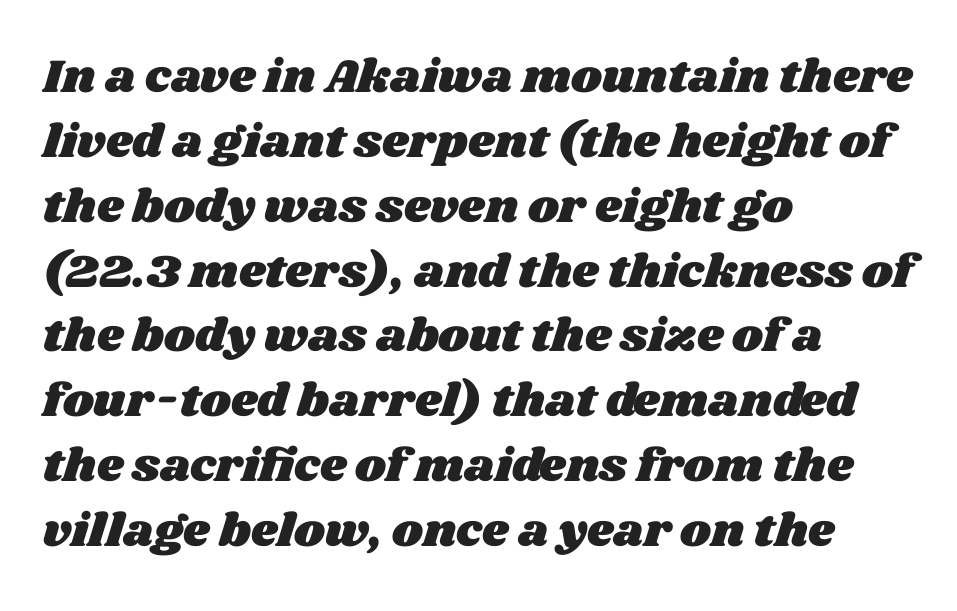
The image shows 47 px wide type; set left-aligned, normal line spacing (1.38x), normal letter spacing, not underlined; medium stroke contrast and a large x-height.
